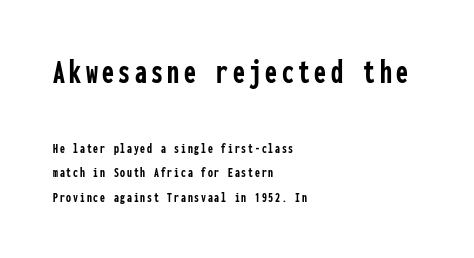
{"serif": "no", "italic": "no", "bold": "yes", "weight": "semibold", "width": "condensed", "stroke_contrast": "low", "x_height": "medium", "monospaced": "yes", "underline": "no", "align": "left", "line_spacing_ratio": 1.75, "larger_block": "first", "size_ratio": 2.43, "glyph_px": 34}
